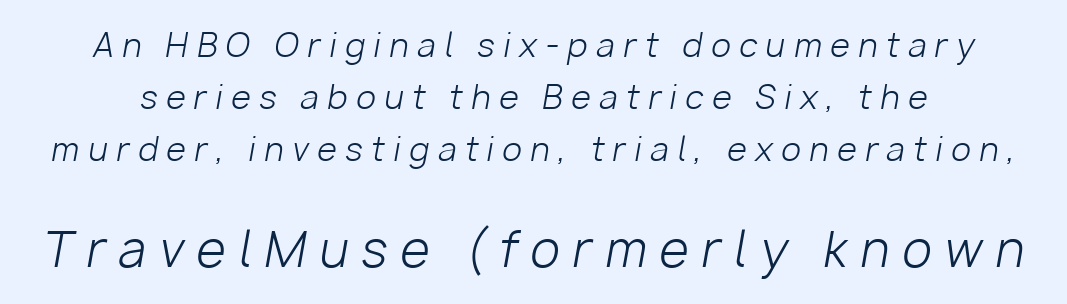
The image shows 48 px light type, italic (leaning right); set normal line spacing (1.62x), unusually wide letter spacing (+0.27 em), not underlined; the second (bottom) block is 1.5x larger; low stroke contrast and a medium x-height.
